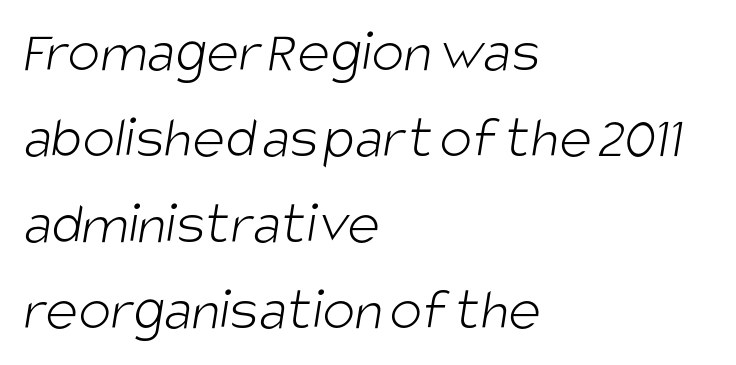
The image shows 61 px light, condensed sans-serif type; set left-aligned, normal line spacing (1.41x), normal letter spacing, not underlined; low stroke contrast and a large x-height.
